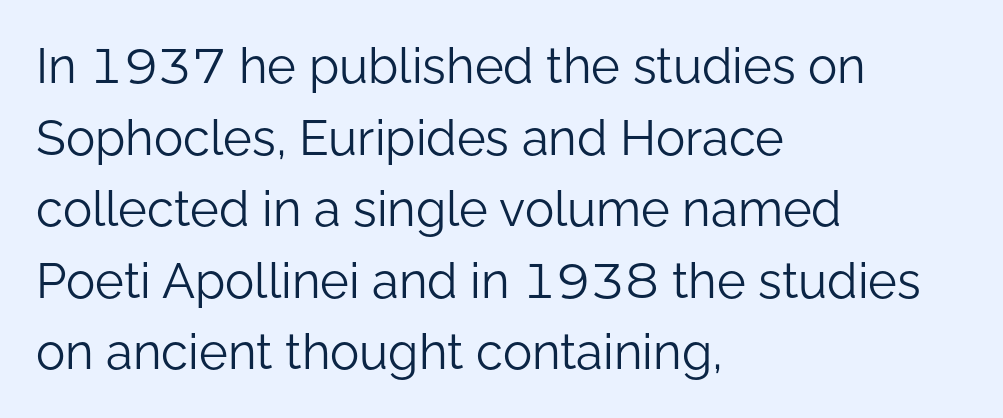
The rendering keeps characters at their native spacing. Any mark beneath the type? The region is blank. Note the varied advance widths — an 'i' is clearly narrower than an 'm'. A classic flush-left, rag-right setting is used for this passage. Unlike a traditional serif, this face leaves its strokes unadorned. No chunkiness to these letters — they're not bold.
